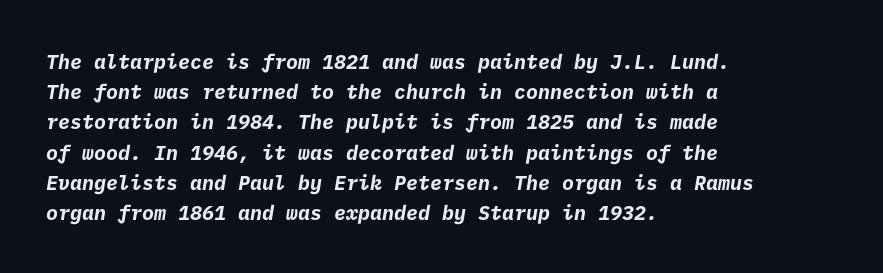
The image shows 20 px bold type; set left-aligned, normal line spacing (1.51x), normal letter spacing, not underlined.
